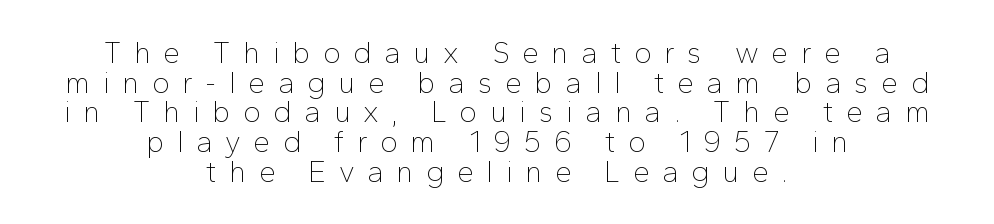
{"serif": "no", "italic": "no", "bold": "no", "weight": "thin", "width": "normal", "stroke_contrast": "low", "x_height": "medium", "monospaced": "no", "underline": "no", "align": "center", "line_spacing": "tight", "line_spacing_ratio": 0.99, "letter_spacing": "wide", "letter_spacing_em": 0.42, "glyph_px": 30}
